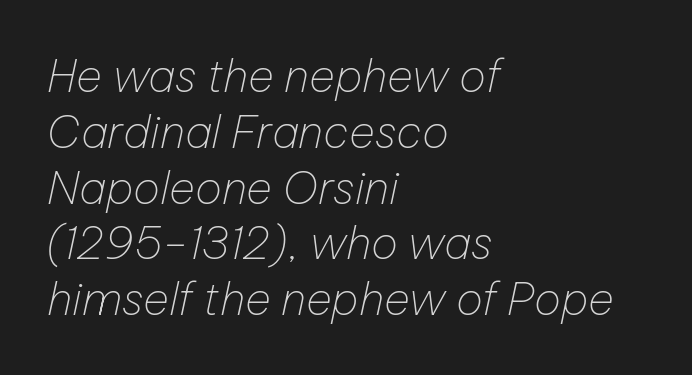
{"italic": "yes", "lean": "right", "slant_degrees": 12, "bold": "no", "weight": "thin", "width": "normal", "stroke_contrast": "low", "x_height": "medium", "monospaced": "no", "underline": "no", "align": "left", "line_spacing_ratio": 1.24, "letter_spacing": "normal", "letter_spacing_em": 0.0, "glyph_px": 45}
